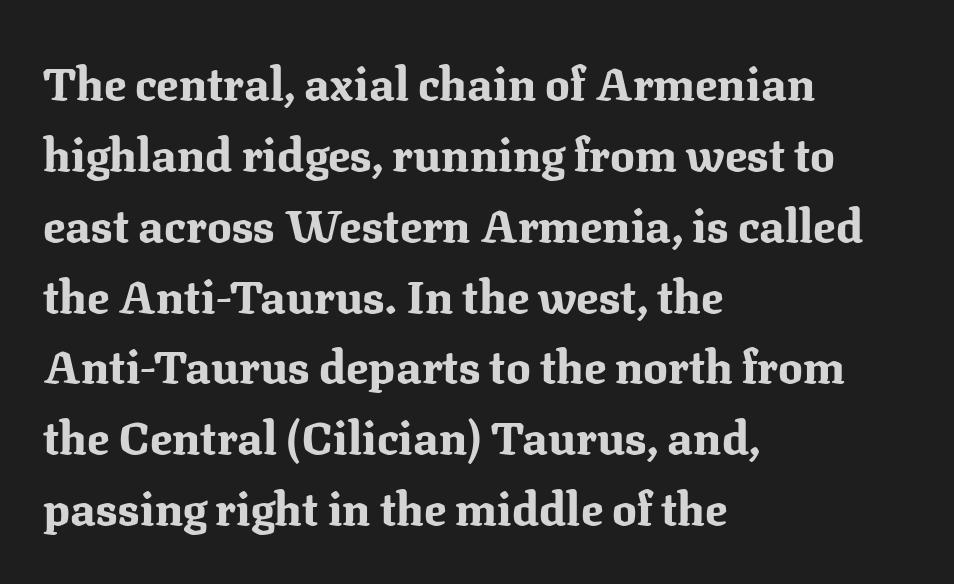
The image shows 46 px bold serif type, upright; set left-aligned, normal line spacing (1.54x), normal letter spacing, not underlined; medium stroke contrast and a medium x-height.
